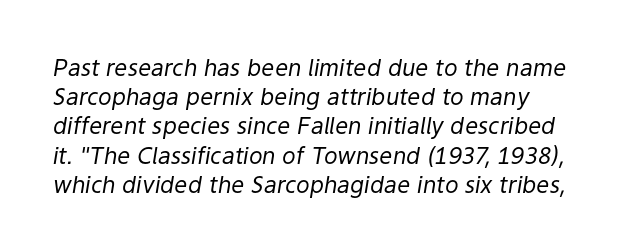
{"italic": "yes", "lean": "right", "slant_degrees": 9, "bold": "no", "underline": "no", "line_spacing": "normal", "line_spacing_ratio": 1.27, "letter_spacing": "normal", "letter_spacing_em": 0.0, "glyph_px": 23}
